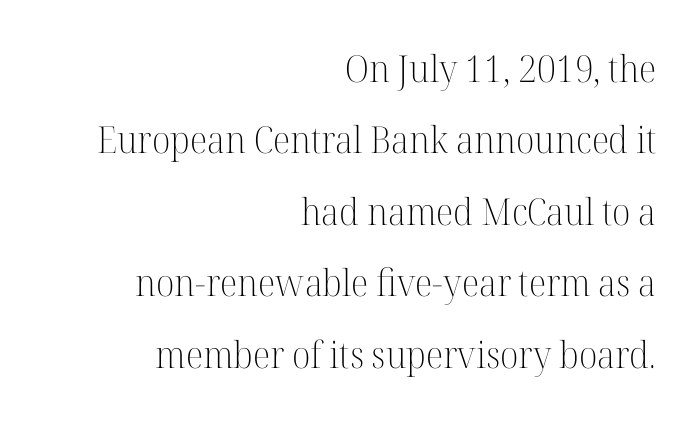
Q: Is the text bold? A: No.
Q: Is the text italic (slanted)? A: No, it is upright.
Q: Is the typeface a serif or a sans-serif typeface? A: Serif.
Q: Is the text underlined? A: No.
Q: How is the paragraph aligned? A: Right-aligned.
Q: Is the spacing between letters normal or unusually wide? A: Normal.
Q: Is the spacing between lines tight, normal or loose? A: Loose.
Q: Width (condensed, normal, or wide)? A: Normal.
Q: Stroke contrast? A: High.
Q: x-height? A: Medium.
Q: Monospaced? A: No.
